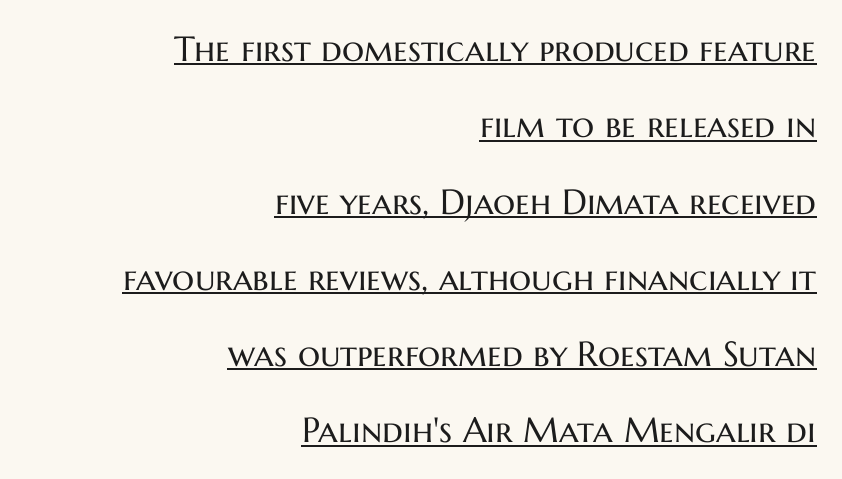
{"serif": "no", "italic": "no", "bold": "no", "weight": "regular", "width": "normal", "stroke_contrast": "medium", "x_height": "medium", "monospaced": "no", "underline": "yes", "align": "right", "line_spacing": "loose", "line_spacing_ratio": 2.18, "letter_spacing": "normal", "letter_spacing_em": 0.0, "glyph_px": 35}
